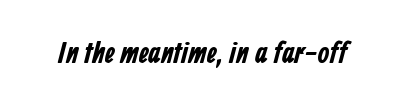
{"serif": "no", "bold": "yes", "weight": "bold", "width": "condensed", "stroke_contrast": "low", "x_height": "medium", "monospaced": "no", "underline": "no", "letter_spacing": "normal", "letter_spacing_em": 0.0, "glyph_px": 30}
